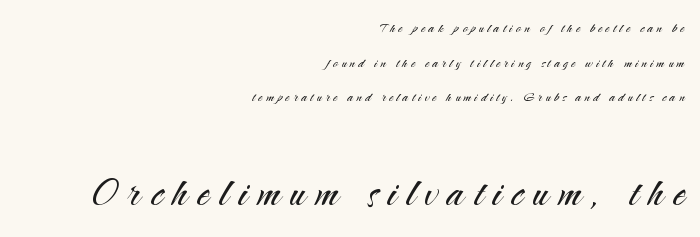
The image shows 50 px light sans-serif type; set right-aligned, loose line spacing (2.04x), unusually wide letter spacing (+0.2 em), not underlined; the second (bottom) block is 2.94x larger; medium stroke contrast and a small x-height.
